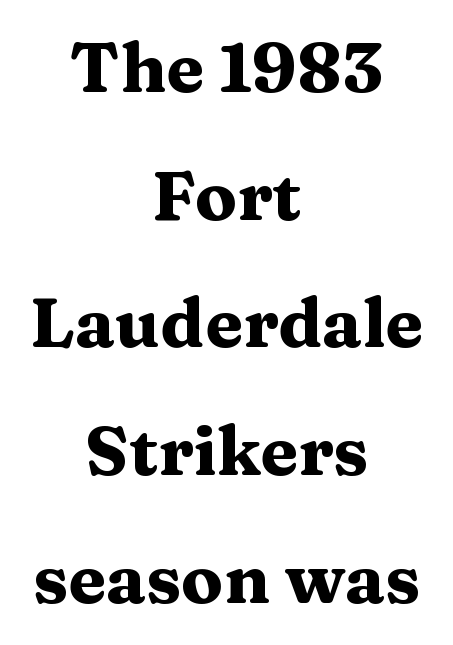
Q: Is the text bold? A: Yes.
Q: Is the text italic (slanted)? A: No, it is upright.
Q: Is the typeface a serif or a sans-serif typeface? A: Serif.
Q: Is the text underlined? A: No.
Q: How is the paragraph aligned? A: Centered.
Q: Is the spacing between letters normal or unusually wide? A: Normal.
Q: Width (condensed, normal, or wide)? A: Wide.
Q: Stroke contrast? A: Medium.
Q: x-height? A: Medium.
Q: Monospaced? A: No.
